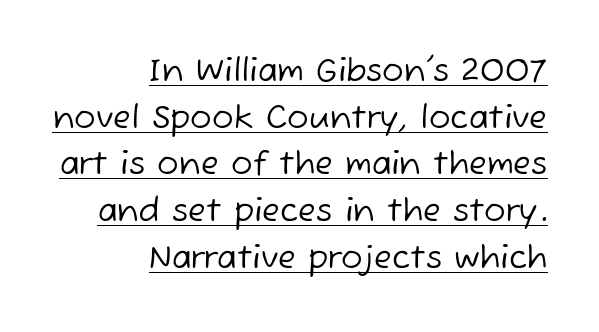
{"serif": "no", "bold": "no", "weight": "regular", "width": "normal", "stroke_contrast": "low", "x_height": "medium", "monospaced": "no", "underline": "yes", "align": "right", "line_spacing": "normal", "line_spacing_ratio": 1.46, "letter_spacing": "normal", "letter_spacing_em": 0.0, "glyph_px": 32}
